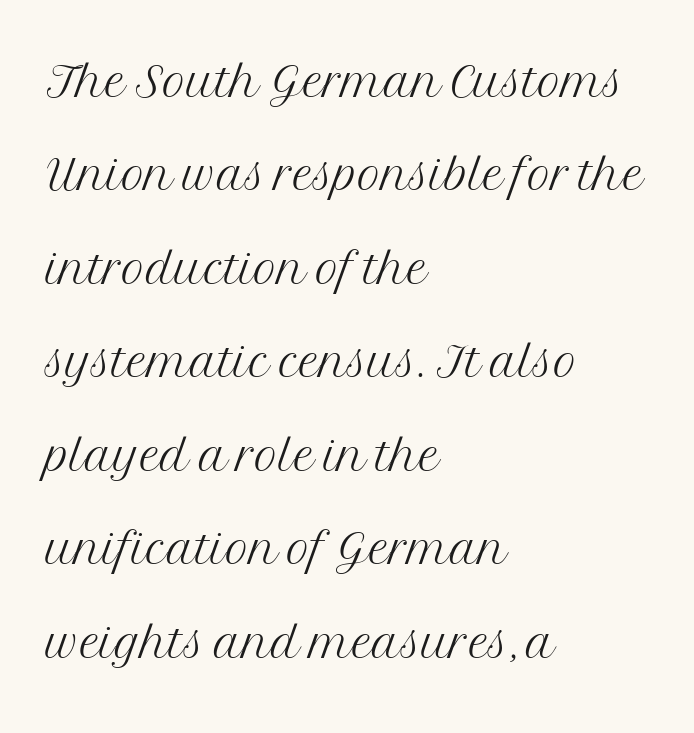
Spacing verdict: proportional, widths tailored to each character. Heaviness? Minimal to ordinary, like unemphasized prose. Look at the bottom of the vertical strokes: they flare into serifs here. Alignment: flush left. Standard letterfit; no display-style spreading of the glyphs.
